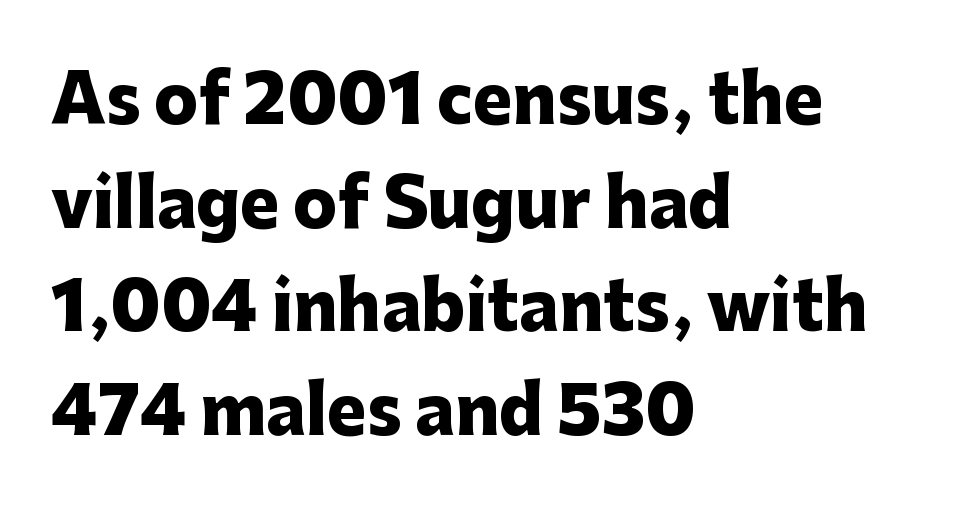
Any mark beneath the type? The region is blank. Unlike a traditional serif, this face leaves its strokes unadorned. Compared with a centered layout, this one pins lines to the left instead. The face used here is rendered with its standard letterfit. I'd describe the lettering as bold — thick and assertive. Think of a printed novel: that variable character pitch is what you see here.
